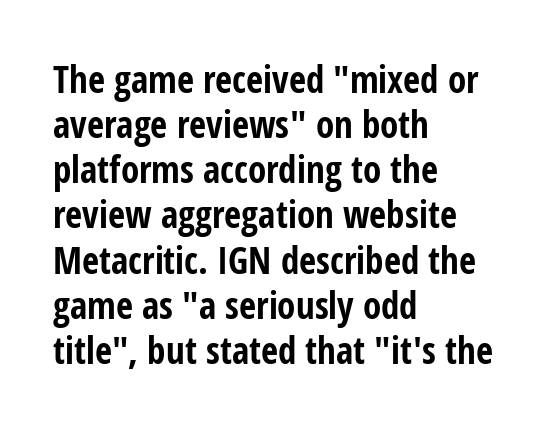
Q: Is the text bold? A: Yes.
Q: Is the text italic (slanted)? A: No, it is upright.
Q: Is the typeface a serif or a sans-serif typeface? A: Sans-serif.
Q: Is the text underlined? A: No.
Q: How is the paragraph aligned? A: Left-aligned.
Q: Is the spacing between letters normal or unusually wide? A: Normal.
Q: Width (condensed, normal, or wide)? A: Condensed.
Q: Stroke contrast? A: Low.
Q: x-height? A: Medium.
Q: Monospaced? A: No.
